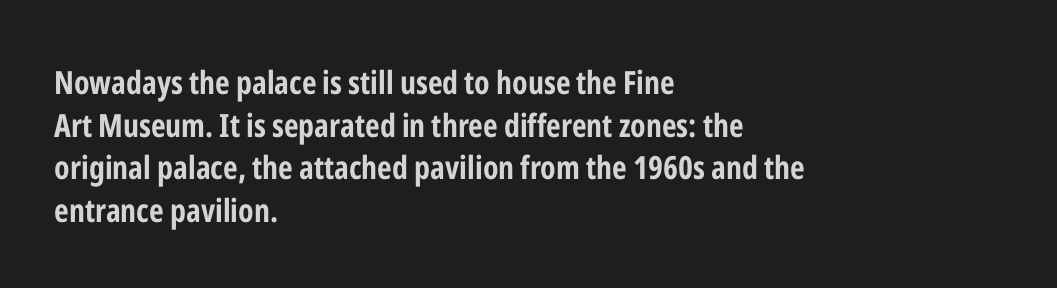
{"serif": "no", "italic": "no", "bold": "yes", "weight": "bold", "width": "condensed", "stroke_contrast": "low", "x_height": "medium", "monospaced": "no", "underline": "no", "align": "left", "line_spacing": "normal", "line_spacing_ratio": 1.33, "letter_spacing": "normal", "letter_spacing_em": 0.0, "glyph_px": 32}
